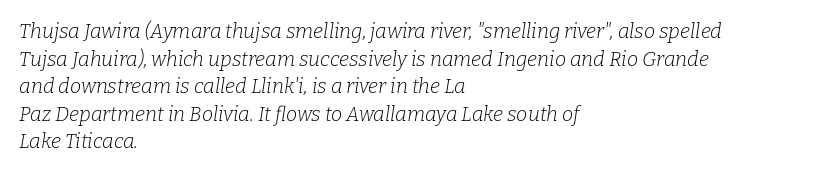
Q: Is the text bold? A: No.
Q: Is the text italic (slanted)? A: Yes, it leans right by about 9 degrees.
Q: Is the text underlined? A: No.
Q: How is the paragraph aligned? A: Left-aligned.
Q: Is the spacing between letters normal or unusually wide? A: Normal.
Q: Is the spacing between lines tight, normal or loose? A: Normal.
